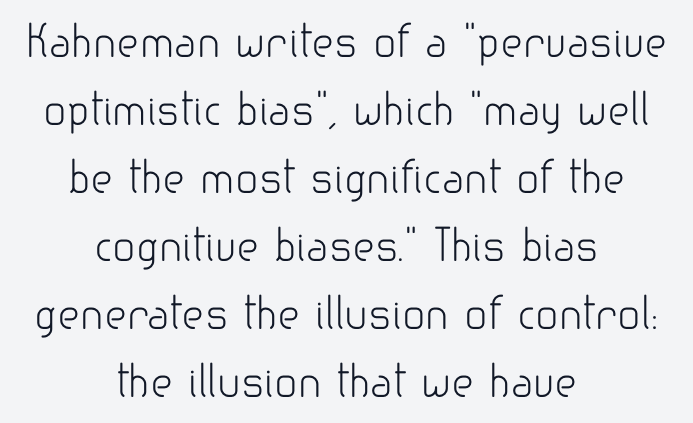
Q: Is the text bold? A: No.
Q: Is the text italic (slanted)? A: No, it is upright.
Q: Is the typeface a serif or a sans-serif typeface? A: Sans-serif.
Q: Is the text underlined? A: No.
Q: How is the paragraph aligned? A: Centered.
Q: Is the spacing between letters normal or unusually wide? A: Normal.
Q: Is the spacing between lines tight, normal or loose? A: Normal.
Q: Width (condensed, normal, or wide)? A: Normal.
Q: Stroke contrast? A: Low.
Q: x-height? A: Small.
Q: Monospaced? A: No.
